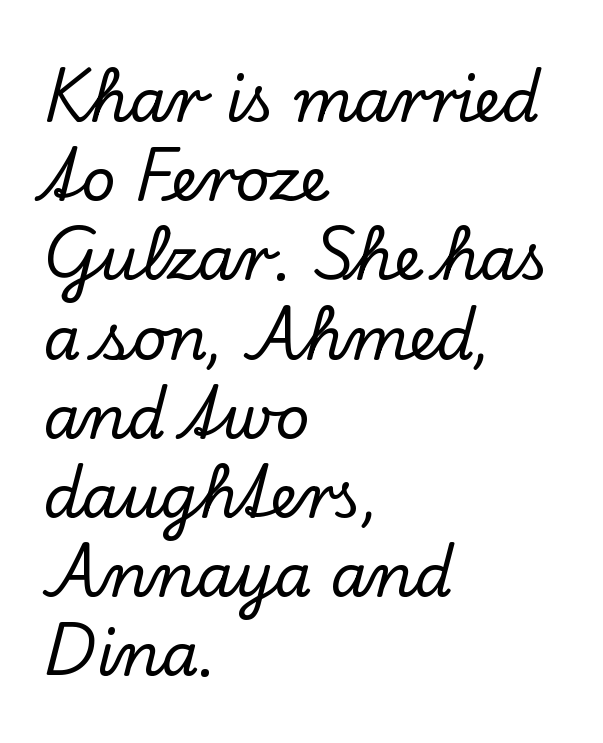
Q: Is the text italic (slanted)? A: Yes.
Q: Is the typeface a serif or a sans-serif typeface? A: Serif.
Q: Is the text underlined? A: No.
Q: How is the paragraph aligned? A: Left-aligned.
Q: Is the spacing between letters normal or unusually wide? A: Normal.
Q: Is the spacing between lines tight, normal or loose? A: Normal.
Q: Width (condensed, normal, or wide)? A: Normal.
Q: Stroke contrast? A: Low.
Q: x-height? A: Small.
Q: Monospaced? A: No.
